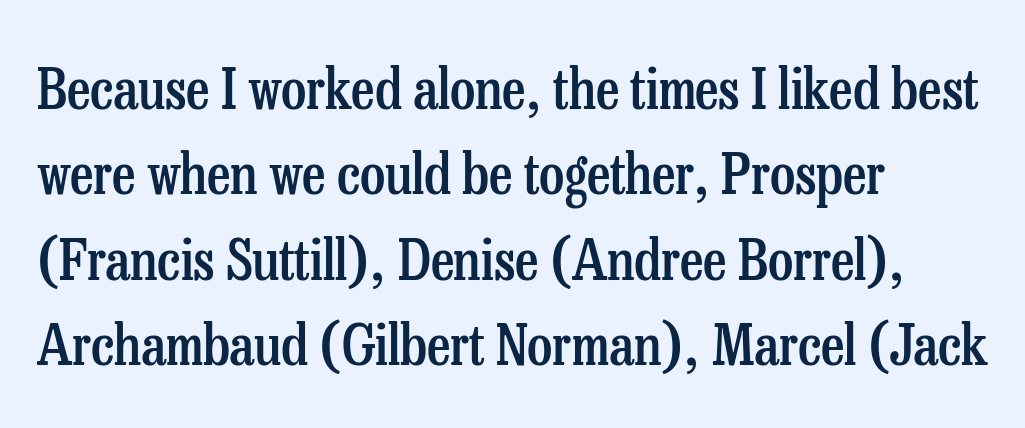
{"serif": "yes", "italic": "no", "bold": "semi", "weight": "semibold", "width": "condensed", "stroke_contrast": "low", "x_height": "medium", "monospaced": "no", "underline": "no", "align": "left", "line_spacing": "normal", "line_spacing_ratio": 1.5, "letter_spacing": "normal", "letter_spacing_em": 0.0, "glyph_px": 57}
